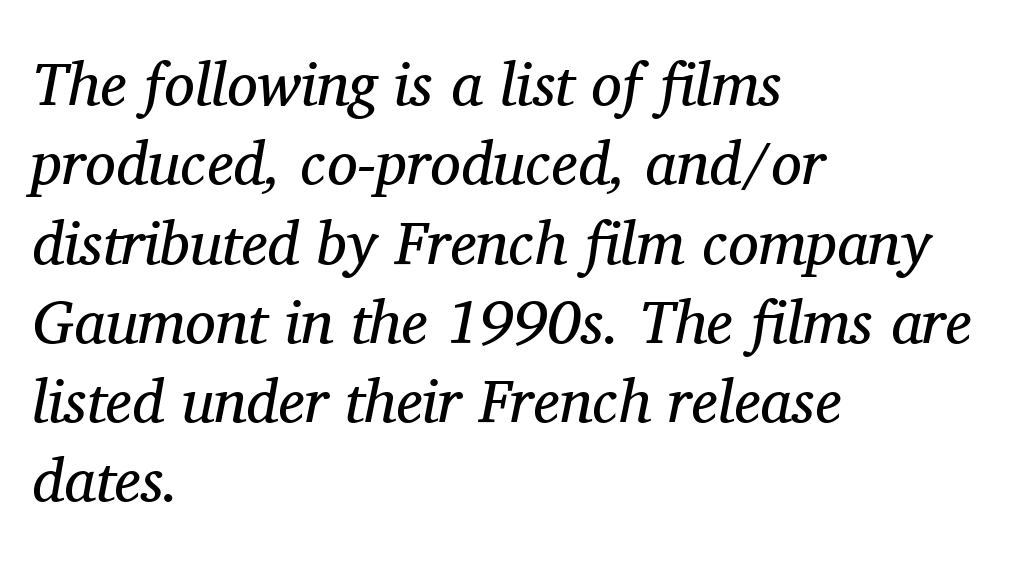
Descenders are the only things crossing below the line. Caption: standard tracking, unaltered. Small tapered or slab feet sit at the stroke ends, so this counts as serif. Emphasis-style slanted type is in use.
